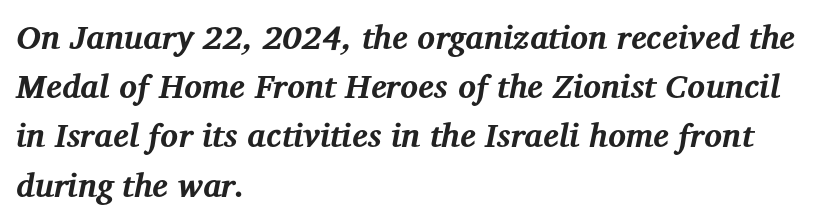
Q: Is the text bold? A: Yes.
Q: Is the text italic (slanted)? A: Yes, it leans right by about 12 degrees.
Q: Is the typeface a serif or a sans-serif typeface? A: Serif.
Q: Is the text underlined? A: No.
Q: How is the paragraph aligned? A: Left-aligned.
Q: Is the spacing between letters normal or unusually wide? A: Normal.
Q: Is the spacing between lines tight, normal or loose? A: Normal.
Q: Width (condensed, normal, or wide)? A: Normal.
Q: Stroke contrast? A: Medium.
Q: x-height? A: Medium.
Q: Monospaced? A: No.
